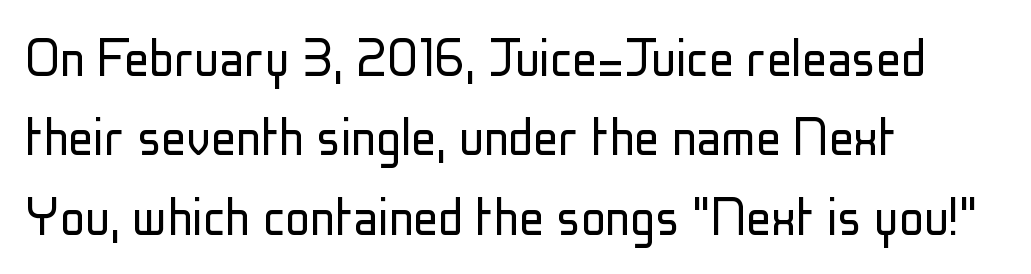
The face used here is proportionally spaced, like ordinary book or web type. Students, observe: this is what conventionally led text looks like. Serifs: no, the terminals of the letterforms are clean. The axis of the letterforms is exactly vertical.
